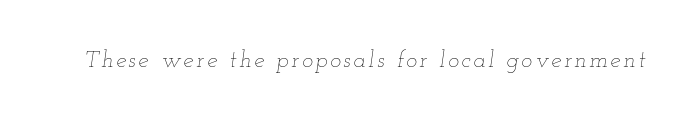
The image shows 23 px text type, italic (leaning right); set not underlined.
